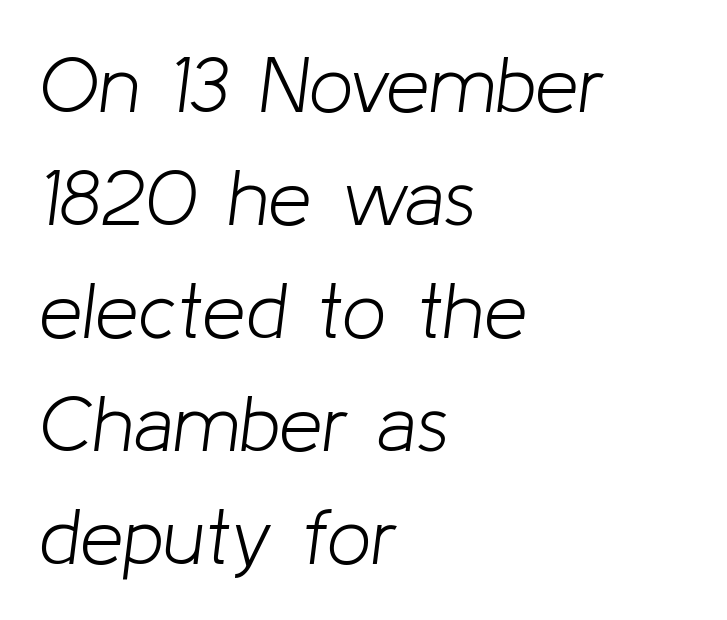
Q: Is the text bold? A: No.
Q: Is the text italic (slanted)? A: Yes, it leans right by about 8 degrees.
Q: Is the text underlined? A: No.
Q: How is the paragraph aligned? A: Left-aligned.
Q: Is the spacing between letters normal or unusually wide? A: Normal.
Q: Is the spacing between lines tight, normal or loose? A: Normal.
Q: Width (condensed, normal, or wide)? A: Normal.
Q: Stroke contrast? A: Low.
Q: x-height? A: Medium.
Q: Monospaced? A: No.
